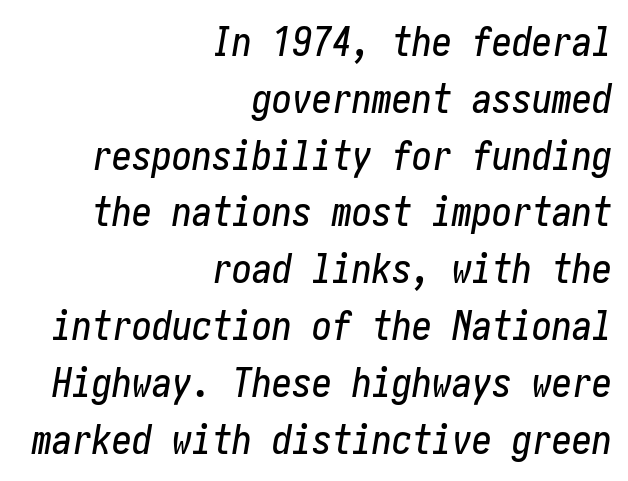
Q: Is the text italic (slanted)? A: Yes, it leans right by about 10 degrees.
Q: Is the text underlined? A: No.
Q: How is the paragraph aligned? A: Right-aligned.
Q: Is the spacing between letters normal or unusually wide? A: Normal.
Q: Is the spacing between lines tight, normal or loose? A: Normal.
Q: Width (condensed, normal, or wide)? A: Condensed.
Q: Stroke contrast? A: Low.
Q: x-height? A: Medium.
